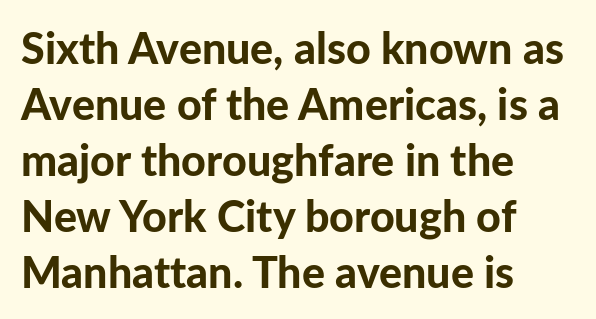
Q: Is the text bold? A: Yes.
Q: Is the text italic (slanted)? A: No, it is upright.
Q: Is the typeface a serif or a sans-serif typeface? A: Sans-serif.
Q: Is the text underlined? A: No.
Q: How is the paragraph aligned? A: Left-aligned.
Q: Is the spacing between letters normal or unusually wide? A: Normal.
Q: Is the spacing between lines tight, normal or loose? A: Normal.
Q: Width (condensed, normal, or wide)? A: Normal.
Q: Stroke contrast? A: Low.
Q: x-height? A: Medium.
Q: Monospaced? A: No.
